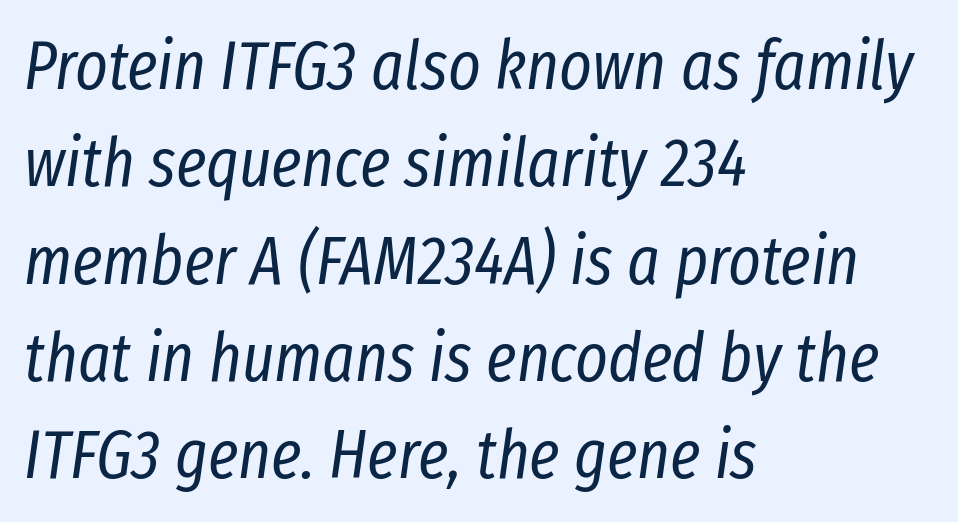
Q: Is the text bold? A: No.
Q: Is the text italic (slanted)? A: Yes, it leans right by about 8 degrees.
Q: Is the text underlined? A: No.
Q: How is the paragraph aligned? A: Left-aligned.
Q: Is the spacing between letters normal or unusually wide? A: Normal.
Q: Is the spacing between lines tight, normal or loose? A: Normal.
Q: Width (condensed, normal, or wide)? A: Condensed.
Q: Stroke contrast? A: Low.
Q: x-height? A: Medium.
Q: Monospaced? A: No.
